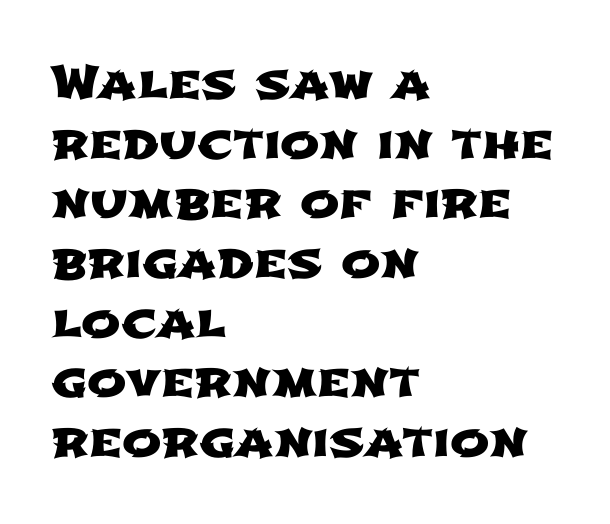
The face used here is proportionally spaced, like ordinary book or web type. Tracking here is standard; glyphs follow each other at the usual distance. Compared with typical paragraphs, the rows here are spaced about the same. Leftover space on each line is placed entirely after the last word. Grotesque or geometric, the face here clearly has no serifs. The glyphs are unaccompanied by any horizontal stroke below them.
